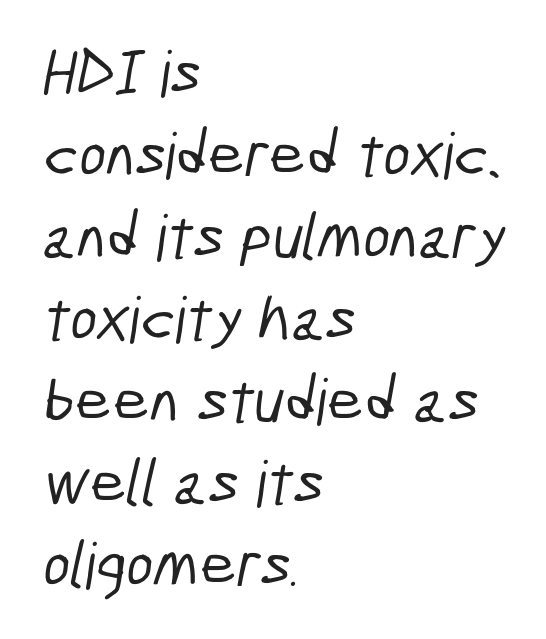
The image shows 64 px condensed sans-serif type; set left-aligned, normal line spacing (1.28x), normal letter spacing, not underlined; low stroke contrast and a medium x-height.
